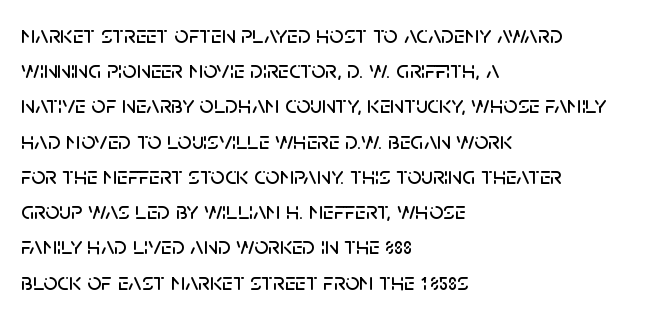
{"italic": "no", "underline": "no", "align": "left", "line_spacing": "normal", "line_spacing_ratio": 1.41, "letter_spacing": "normal", "letter_spacing_em": 0.0, "glyph_px": 25}
